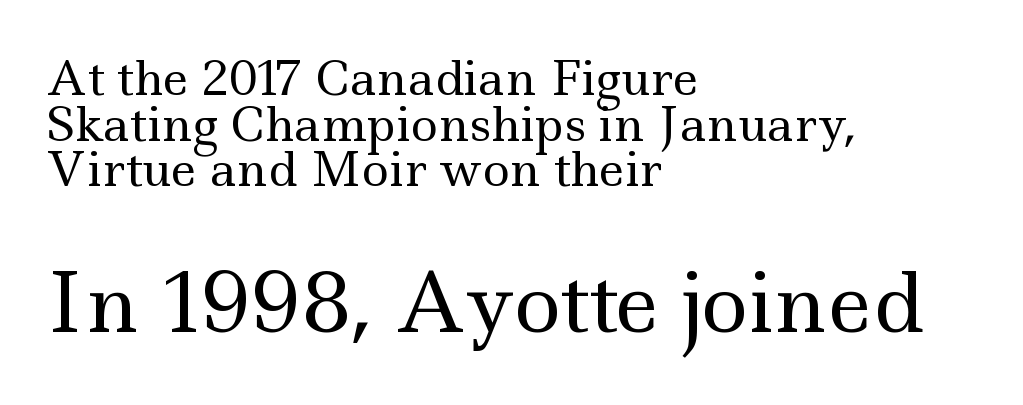
The image shows 80 px regular-weight, wide serif type, upright; set left-aligned, tight line spacing (0.99x), normal letter spacing, not underlined; the second (bottom) block is 1.74x larger; a small x-height.
